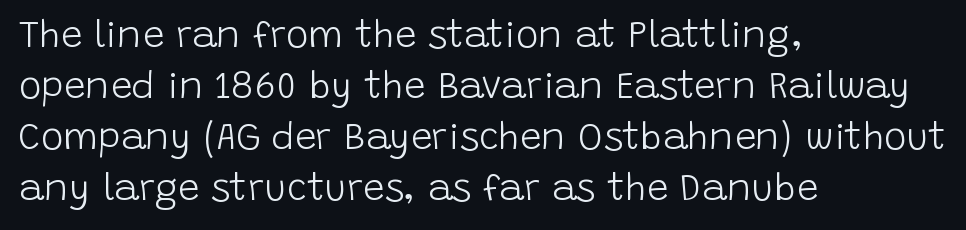
Q: Is the text bold? A: No.
Q: Is the text italic (slanted)? A: No, it is upright.
Q: Is the typeface a serif or a sans-serif typeface? A: Sans-serif.
Q: Is the text underlined? A: No.
Q: How is the paragraph aligned? A: Left-aligned.
Q: Is the spacing between letters normal or unusually wide? A: Normal.
Q: Is the spacing between lines tight, normal or loose? A: Normal.
Q: Width (condensed, normal, or wide)? A: Normal.
Q: Stroke contrast? A: Low.
Q: x-height? A: Large.
Q: Monospaced? A: No.
